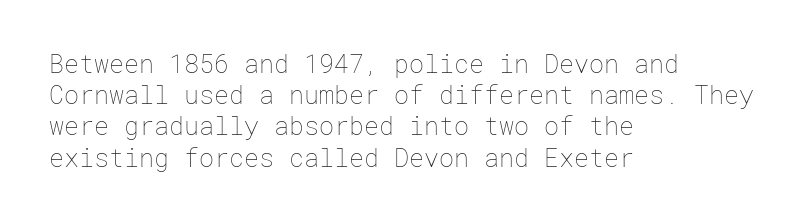
{"italic": "no", "bold": "no", "underline": "no", "align": "left", "line_spacing": "normal", "line_spacing_ratio": 1.25, "letter_spacing": "normal", "letter_spacing_em": 0.0, "glyph_px": 25}
